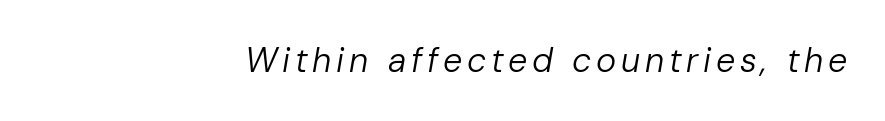
{"italic": "yes", "lean": "right", "slant_degrees": 10, "bold": "no", "weight": "regular", "width": "normal", "stroke_contrast": "low", "x_height": "medium", "monospaced": "no", "underline": "no", "align": "right", "glyph_px": 34}
